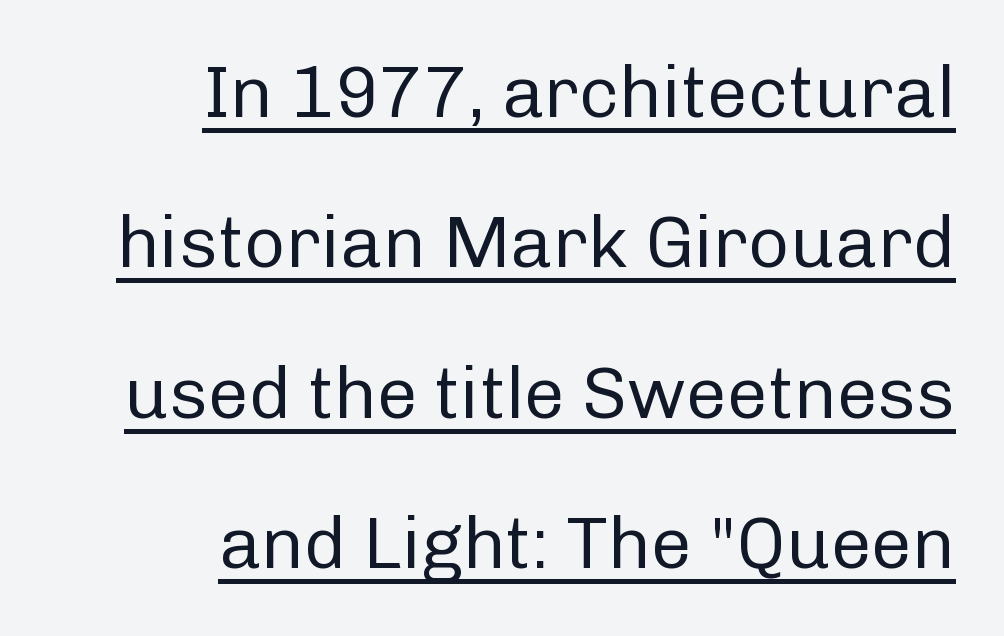
The image shows 72 px regular-weight sans-serif type, upright; set right-aligned, loose line spacing (2.09x), normal letter spacing, underlined; low stroke contrast and a medium x-height.
